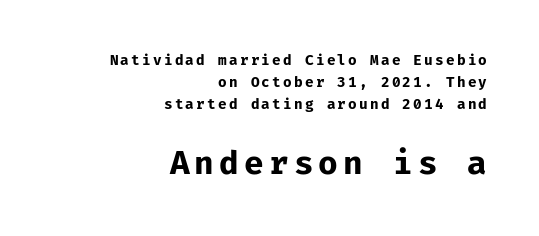
{"serif": "no", "italic": "no", "bold": "yes", "weight": "bold", "width": "normal", "stroke_contrast": "low", "x_height": "medium", "monospaced": "yes", "underline": "no", "align": "right", "line_spacing": "normal", "line_spacing_ratio": 1.58, "larger_block": "second", "size_ratio": 2.29, "glyph_px": 32}
